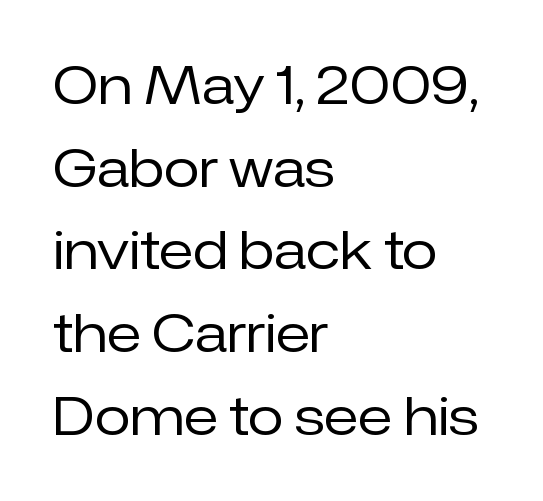
Looks like regular typesetting: each glyph gets only the width it needs. Does the leading feel generous? No, just average. Nothing unusual about the tracking: characters are spaced as the font intends. Rule under the text: the space is simply empty. The typeface chosen for these lines omits serifs.
